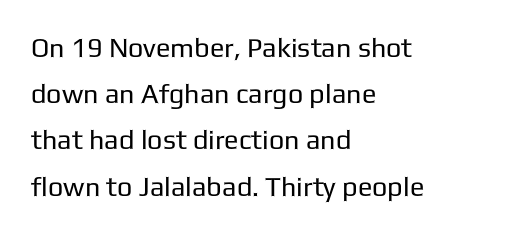
{"italic": "no", "bold": "no", "underline": "no", "align": "left", "line_spacing_ratio": 1.71, "letter_spacing": "normal", "letter_spacing_em": 0.0, "glyph_px": 27}
